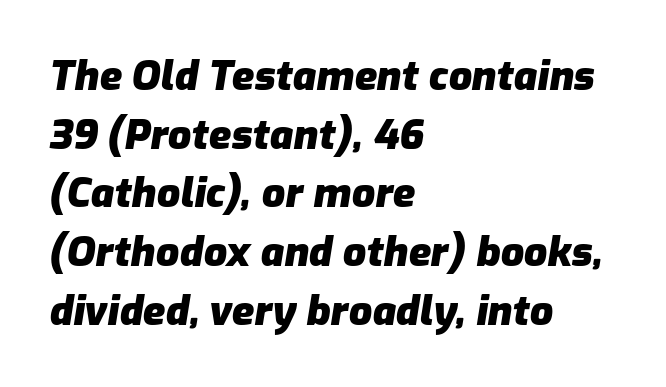
Q: Is the text bold? A: Yes.
Q: Is the text italic (slanted)? A: Yes, it leans right by about 9 degrees.
Q: Is the text underlined? A: No.
Q: How is the paragraph aligned? A: Left-aligned.
Q: Is the spacing between letters normal or unusually wide? A: Normal.
Q: Is the spacing between lines tight, normal or loose? A: Normal.
Q: Width (condensed, normal, or wide)? A: Normal.
Q: Stroke contrast? A: Low.
Q: x-height? A: Medium.
Q: Monospaced? A: No.
